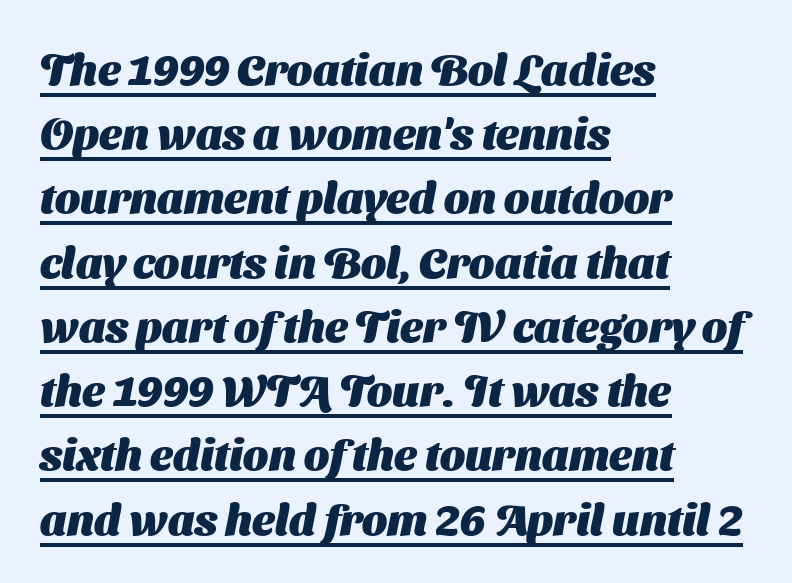
Q: Is the text bold? A: Yes.
Q: Is the typeface a serif or a sans-serif typeface? A: Sans-serif.
Q: Is the text underlined? A: Yes.
Q: How is the paragraph aligned? A: Left-aligned.
Q: Is the spacing between letters normal or unusually wide? A: Normal.
Q: Is the spacing between lines tight, normal or loose? A: Normal.
Q: Width (condensed, normal, or wide)? A: Normal.
Q: Stroke contrast? A: Medium.
Q: x-height? A: Medium.
Q: Monospaced? A: No.
